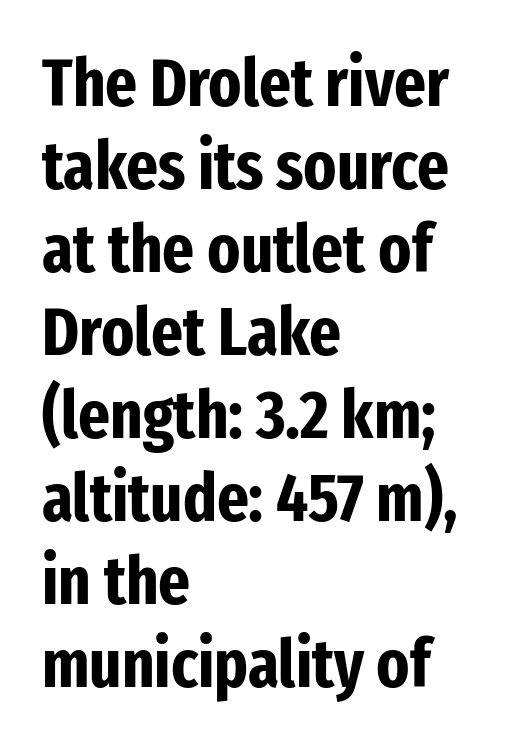
The image shows 68 px bold, condensed sans-serif type, upright; set left-aligned, line spacing 1.22x, normal letter spacing, not underlined; low stroke contrast and a medium x-height.
